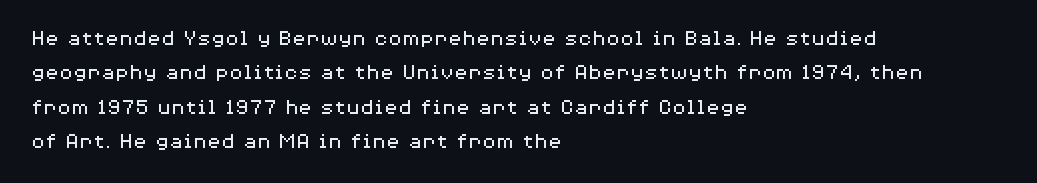
{"italic": "no", "bold": "no", "underline": "no", "align": "left", "line_spacing": "normal", "line_spacing_ratio": 1.5, "letter_spacing": "normal", "letter_spacing_em": 0.0, "glyph_px": 23}
